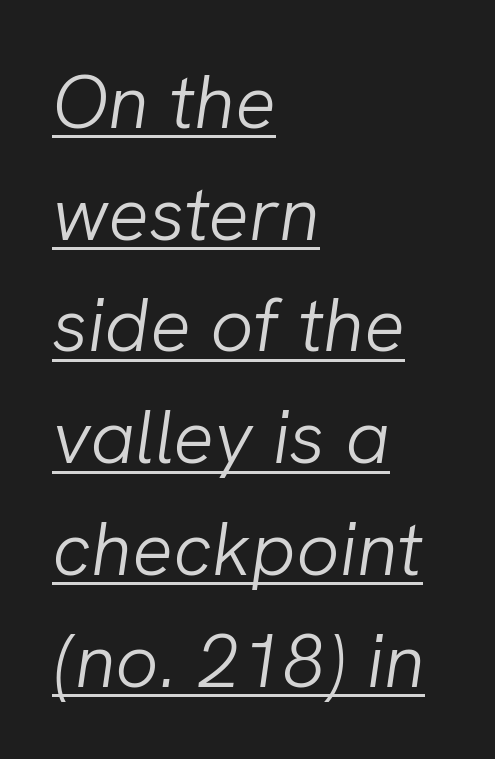
The image shows 76 px light type, italic (leaning right); set left-aligned, normal line spacing (1.47x), normal letter spacing, underlined; low stroke contrast and a medium x-height.
